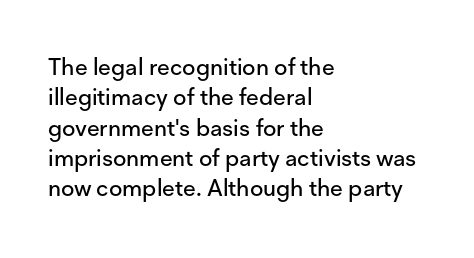
The image shows 23 px text type, upright; set left-aligned, normal line spacing (1.32x), normal letter spacing, not underlined.
